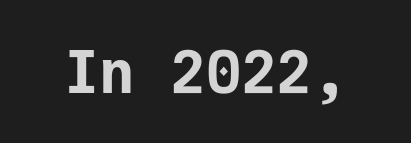
Q: Is the text bold? A: Yes.
Q: Is the text italic (slanted)? A: No, it is upright.
Q: Is the typeface a serif or a sans-serif typeface? A: Sans-serif.
Q: Is the text underlined? A: No.
Q: Is the spacing between letters normal or unusually wide? A: Normal.
Q: Width (condensed, normal, or wide)? A: Normal.
Q: Stroke contrast? A: Low.
Q: x-height? A: Medium.
Q: Monospaced? A: Yes.
